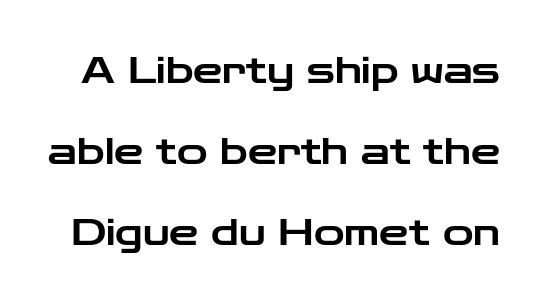
Q: Is the text italic (slanted)? A: No, it is upright.
Q: Is the typeface a serif or a sans-serif typeface? A: Sans-serif.
Q: Is the text underlined? A: No.
Q: Is the spacing between letters normal or unusually wide? A: Normal.
Q: Is the spacing between lines tight, normal or loose? A: Loose.
Q: Width (condensed, normal, or wide)? A: Wide.
Q: Stroke contrast? A: Low.
Q: x-height? A: Medium.
Q: Monospaced? A: No.
